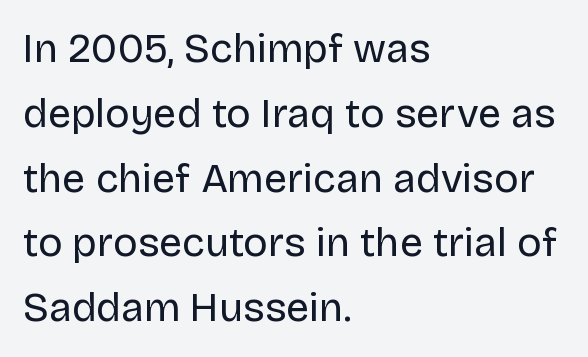
The image shows 41 px regular-weight sans-serif type, upright; set left-aligned, normal line spacing (1.58x), normal letter spacing, not underlined; low stroke contrast and a large x-height.
